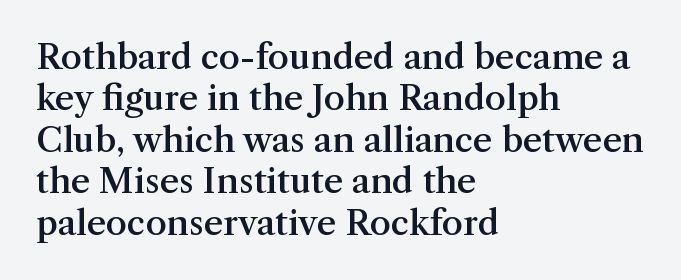
The image shows 34 px semibold serif type, upright; set left-aligned, line spacing 1.22x, normal letter spacing, not underlined; medium stroke contrast and a medium x-height.
